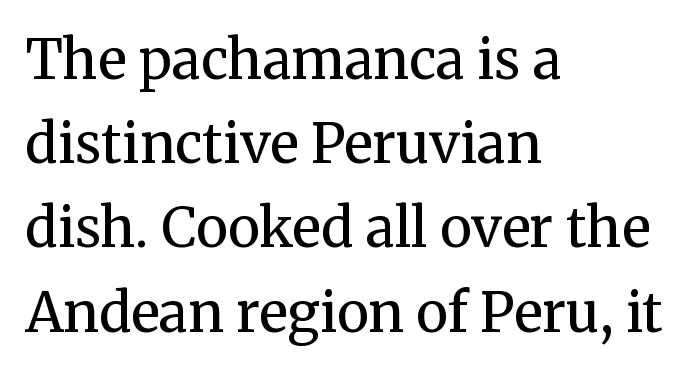
Q: Is the text bold? A: No.
Q: Is the text italic (slanted)? A: No, it is upright.
Q: Is the typeface a serif or a sans-serif typeface? A: Serif.
Q: Is the text underlined? A: No.
Q: How is the paragraph aligned? A: Left-aligned.
Q: Is the spacing between letters normal or unusually wide? A: Normal.
Q: Is the spacing between lines tight, normal or loose? A: Normal.
Q: Width (condensed, normal, or wide)? A: Normal.
Q: Stroke contrast? A: Medium.
Q: x-height? A: Medium.
Q: Monospaced? A: No.
